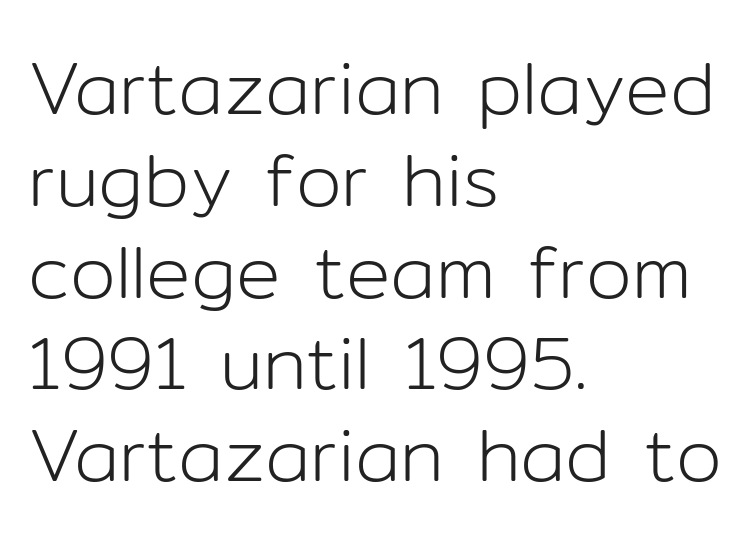
Line beginnings align vertically; line endings do not. A light-to-regular cut is what we see here. The specimen omits any rule beneath the text block's lines. These lines are rendered in a variable-pitch font.
